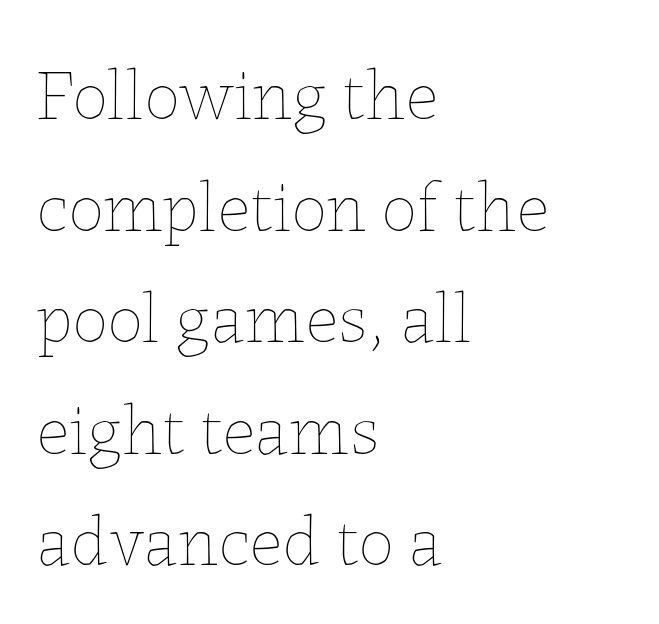
Is the type heavy? It reads as light-to-regular instead. A typesetter would call this proportional, since set widths differ per character. Leftover space on each line is placed entirely after the last word. Look at the tracking — it's just the regular setting, nothing added. Check the space under the baseline: it is left empty.
